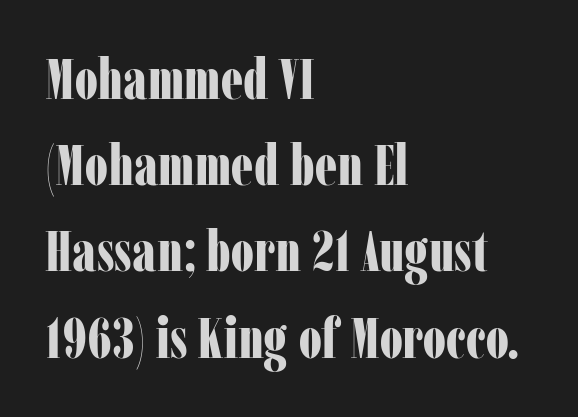
{"serif": "yes", "italic": "no", "bold": "yes", "weight": "bold", "width": "condensed", "stroke_contrast": "low", "x_height": "medium", "monospaced": "no", "underline": "no", "align": "left", "line_spacing": "normal", "line_spacing_ratio": 1.54, "letter_spacing": "normal", "letter_spacing_em": 0.0, "glyph_px": 56}
